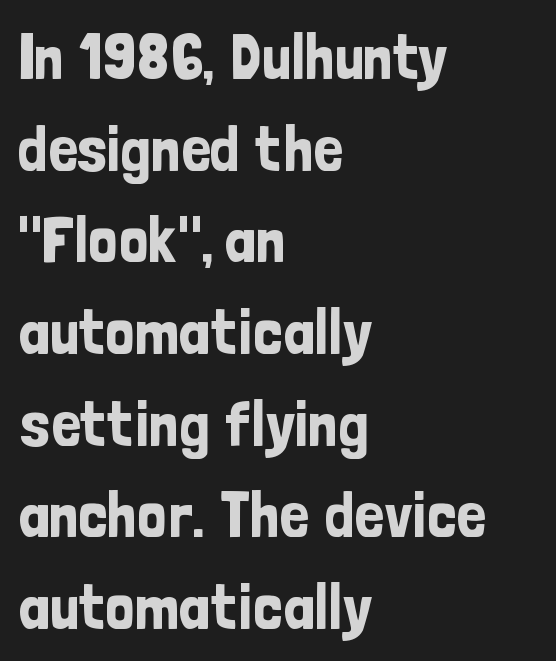
{"serif": "no", "italic": "no", "width": "condensed", "stroke_contrast": "low", "x_height": "medium", "monospaced": "no", "underline": "no", "align": "left", "line_spacing": "normal", "line_spacing_ratio": 1.41, "letter_spacing": "normal", "letter_spacing_em": 0.0, "glyph_px": 65}
